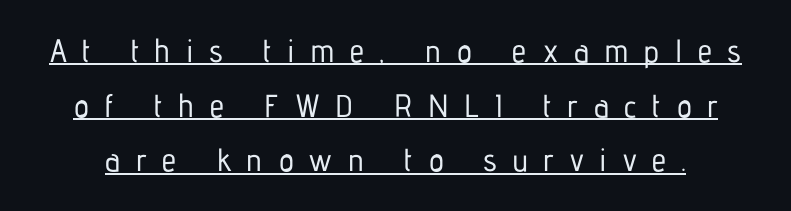
Q: Is the text italic (slanted)? A: No, it is upright.
Q: Is the typeface a serif or a sans-serif typeface? A: Sans-serif.
Q: Is the text underlined? A: Yes.
Q: Is the spacing between letters normal or unusually wide? A: Unusually wide.
Q: Width (condensed, normal, or wide)? A: Condensed.
Q: Stroke contrast? A: Low.
Q: x-height? A: Medium.
Q: Monospaced? A: No.
